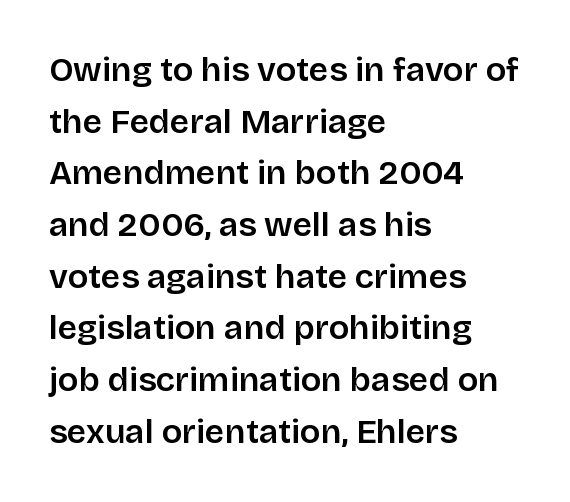
{"serif": "no", "italic": "no", "width": "normal", "stroke_contrast": "low", "x_height": "large", "monospaced": "no", "underline": "no", "align": "left", "line_spacing": "normal", "line_spacing_ratio": 1.52, "letter_spacing": "normal", "letter_spacing_em": 0.0, "glyph_px": 34}
